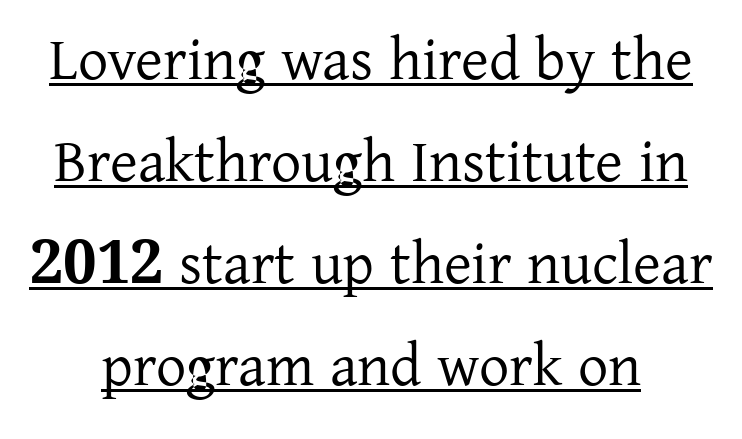
The image shows 60 px serif type, upright; set normal line spacing (1.7x), normal letter spacing, underlined; low stroke contrast and a medium x-height.
